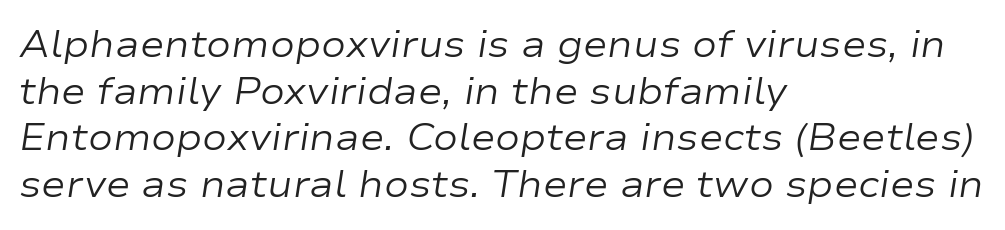
{"italic": "yes", "lean": "right", "slant_degrees": 9, "bold": "no", "weight": "regular", "width": "wide", "stroke_contrast": "low", "x_height": "medium", "monospaced": "no", "underline": "no", "align": "left", "line_spacing": "normal", "line_spacing_ratio": 1.26, "letter_spacing": "normal", "letter_spacing_em": 0.0, "glyph_px": 37}
